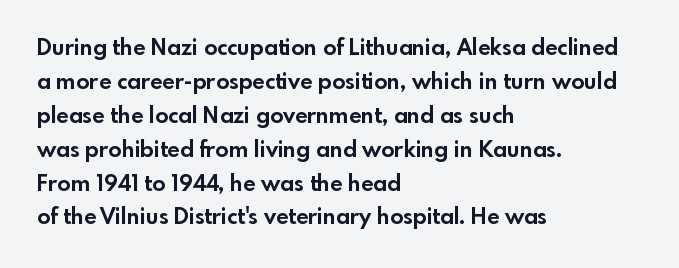
The lettering holds an erect, upright posture throughout. No word sits above an underline. Thick stems and heavy bowls — unmistakably bold. How are the letters spaced? Ordinarily, with no added tracking. Line beginnings align vertically; line endings do not.
